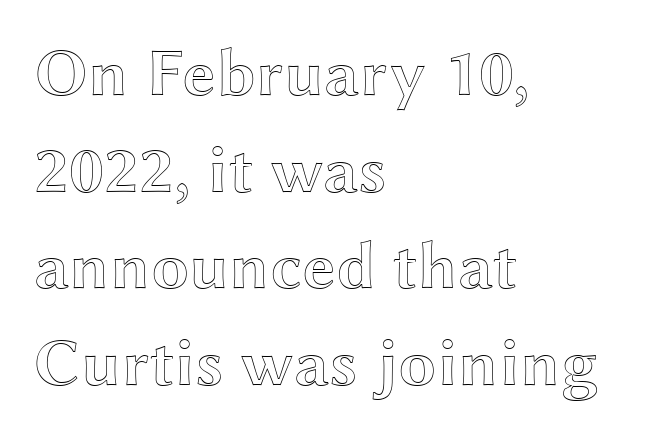
{"italic": "no", "width": "wide", "x_height": "medium", "monospaced": "no", "underline": "no", "align": "left", "line_spacing": "normal", "line_spacing_ratio": 1.42, "letter_spacing": "normal", "letter_spacing_em": 0.0, "glyph_px": 68}
